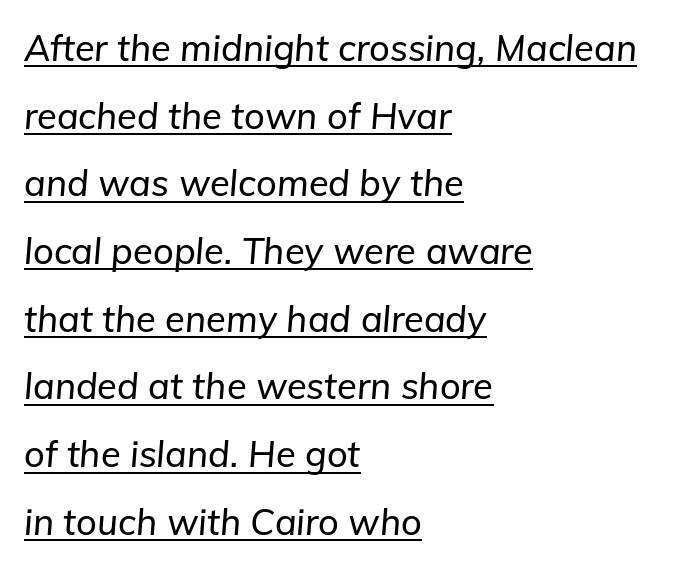
Q: Is the text italic (slanted)? A: Yes, it leans right by about 5 degrees.
Q: Is the text underlined? A: Yes.
Q: How is the paragraph aligned? A: Left-aligned.
Q: Is the spacing between letters normal or unusually wide? A: Normal.
Q: Width (condensed, normal, or wide)? A: Normal.
Q: Stroke contrast? A: Low.
Q: x-height? A: Medium.
Q: Monospaced? A: No.
